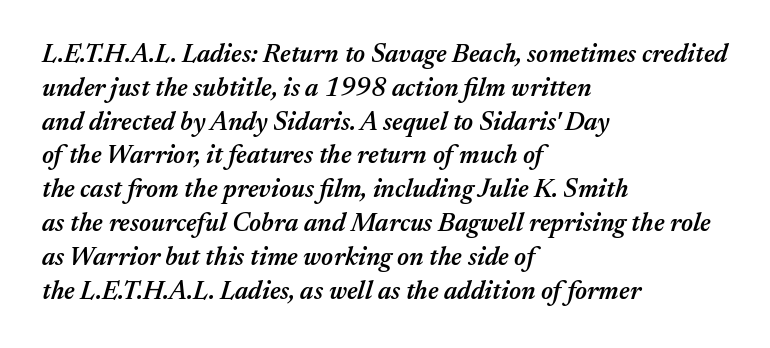
The image shows 26 px text type, italic (leaning right); set left-aligned, normal line spacing (1.3x), normal letter spacing, not underlined.
